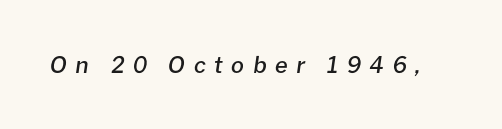
The image shows 23 px text type, italic (leaning right); set unusually wide letter spacing (+0.37 em), not underlined.
